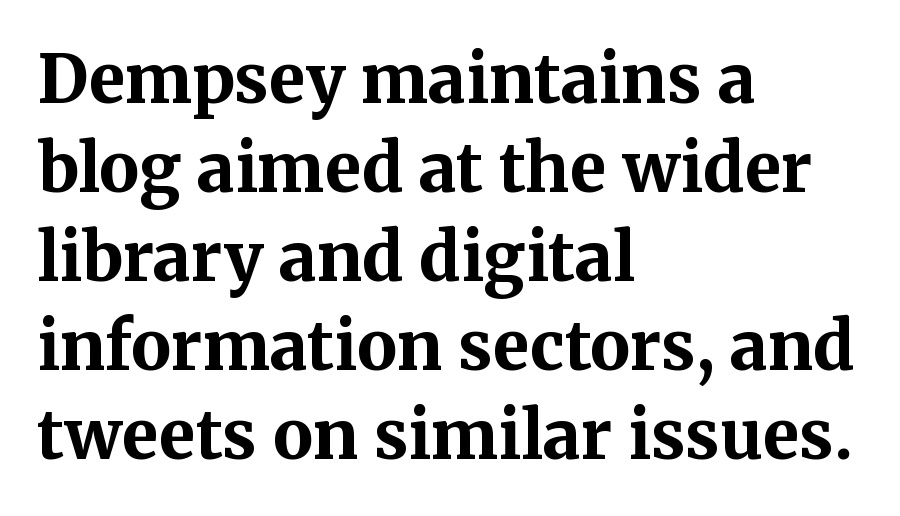
Strong, thick strokes mark this as bold type. A typesetter would mark this as roman, not italic. The string is rendered with underlining switched off. Look at the tracking — it's just the regular setting, nothing added. Each letter keeps its own natural width here, so spacing adapts to shape. This is serif lettering, the kind often seen in printed books.
